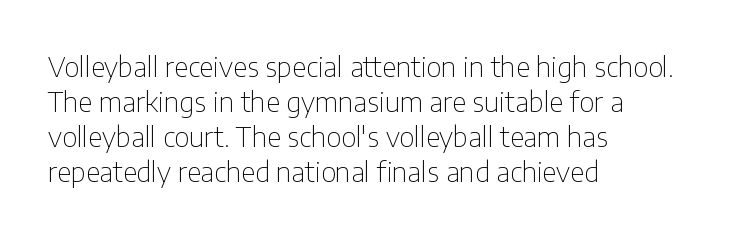
The image shows 28 px thin, condensed sans-serif type, upright; set left-aligned, normal line spacing (1.25x), normal letter spacing, not underlined; low stroke contrast and a medium x-height.
